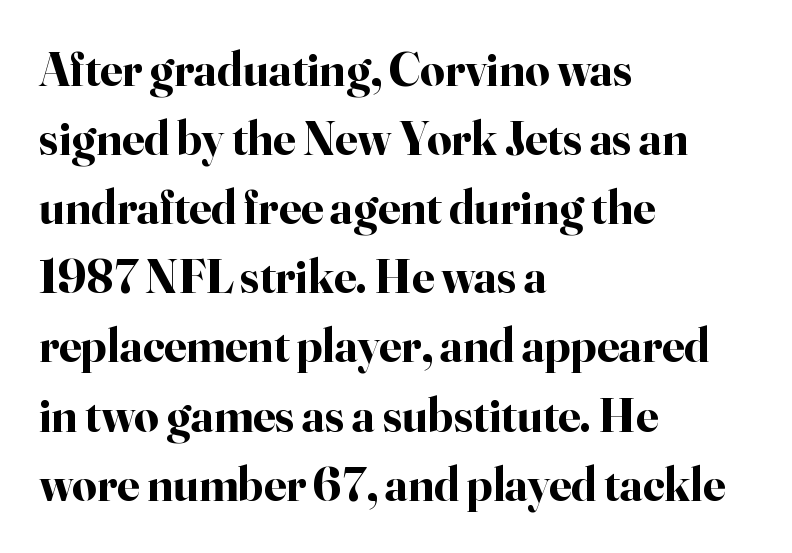
Q: Is the text bold? A: Yes.
Q: Is the text italic (slanted)? A: No, it is upright.
Q: Is the typeface a serif or a sans-serif typeface? A: Serif.
Q: Is the text underlined? A: No.
Q: How is the paragraph aligned? A: Left-aligned.
Q: Is the spacing between letters normal or unusually wide? A: Normal.
Q: Is the spacing between lines tight, normal or loose? A: Normal.
Q: Width (condensed, normal, or wide)? A: Normal.
Q: Stroke contrast? A: High.
Q: x-height? A: Small.
Q: Monospaced? A: No.
